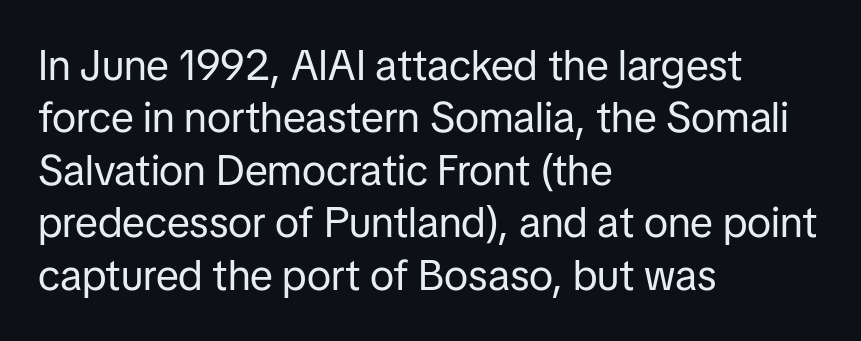
The image shows 42 px regular-weight sans-serif type, upright; set left-aligned, normal line spacing (1.25x), normal letter spacing, not underlined; low stroke contrast and a medium x-height.
